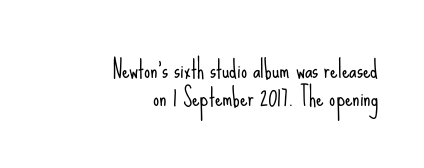
{"italic": "no", "bold": "no", "underline": "no", "align": "right", "line_spacing_ratio": 1.17, "letter_spacing": "normal", "letter_spacing_em": 0.0, "glyph_px": 24}
